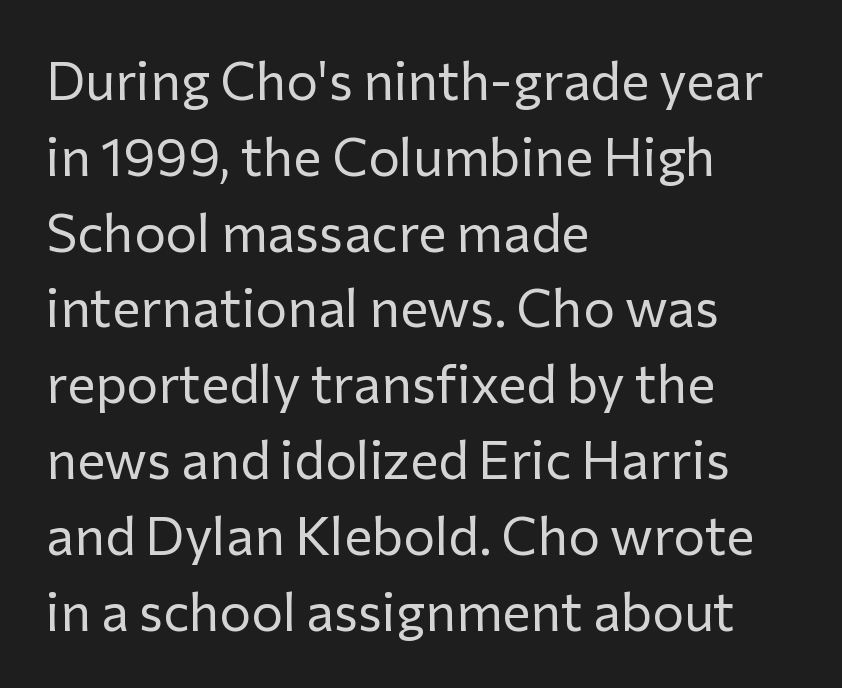
{"serif": "no", "italic": "no", "bold": "no", "weight": "regular", "width": "normal", "stroke_contrast": "low", "x_height": "medium", "monospaced": "no", "underline": "no", "align": "left", "line_spacing": "normal", "line_spacing_ratio": 1.43, "letter_spacing": "normal", "letter_spacing_em": 0.0, "glyph_px": 53}
